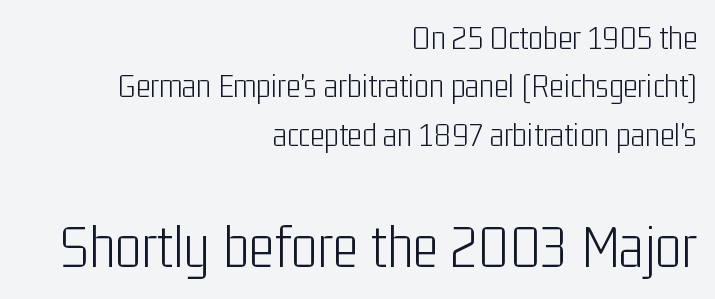
{"serif": "no", "italic": "no", "bold": "no", "weight": "light", "width": "condensed", "stroke_contrast": "low", "x_height": "medium", "monospaced": "no", "underline": "no", "align": "right", "line_spacing": "normal", "line_spacing_ratio": 1.38, "letter_spacing": "normal", "letter_spacing_em": 0.0, "larger_block": "second", "size_ratio": 1.77, "glyph_px": 62}
